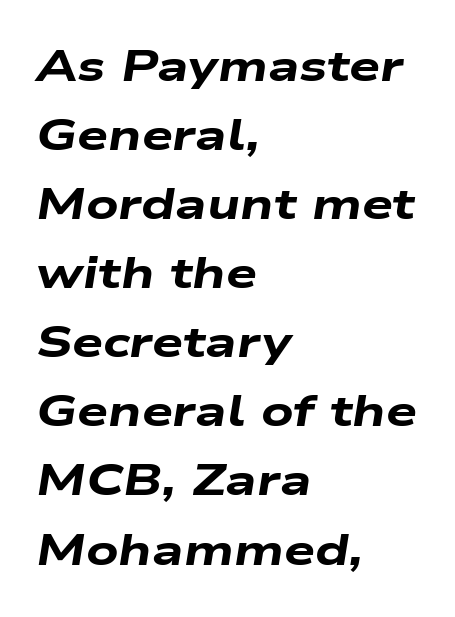
Q: Is the text bold? A: Yes.
Q: Is the text italic (slanted)? A: Yes, it leans right by about 9 degrees.
Q: Is the text underlined? A: No.
Q: How is the paragraph aligned? A: Left-aligned.
Q: Is the spacing between letters normal or unusually wide? A: Normal.
Q: Is the spacing between lines tight, normal or loose? A: Normal.
Q: Width (condensed, normal, or wide)? A: Wide.
Q: Stroke contrast? A: Low.
Q: x-height? A: Medium.
Q: Monospaced? A: No.
